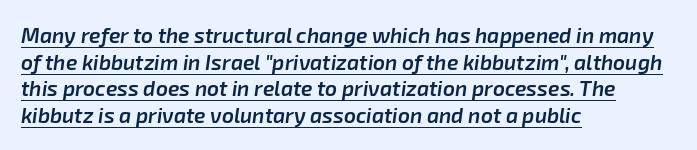
{"italic": "yes", "lean": "right", "slant_degrees": 8, "bold": "semi", "underline": "yes", "align": "left", "line_spacing": "normal", "line_spacing_ratio": 1.27, "letter_spacing": "normal", "letter_spacing_em": 0.0, "glyph_px": 21}
